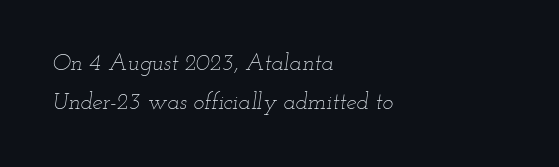
Q: Is the text bold? A: No.
Q: Is the text italic (slanted)? A: Yes, it leans right by about 12 degrees.
Q: Is the text underlined? A: No.
Q: How is the paragraph aligned? A: Left-aligned.
Q: Is the spacing between letters normal or unusually wide? A: Normal.
Q: Is the spacing between lines tight, normal or loose? A: Normal.
